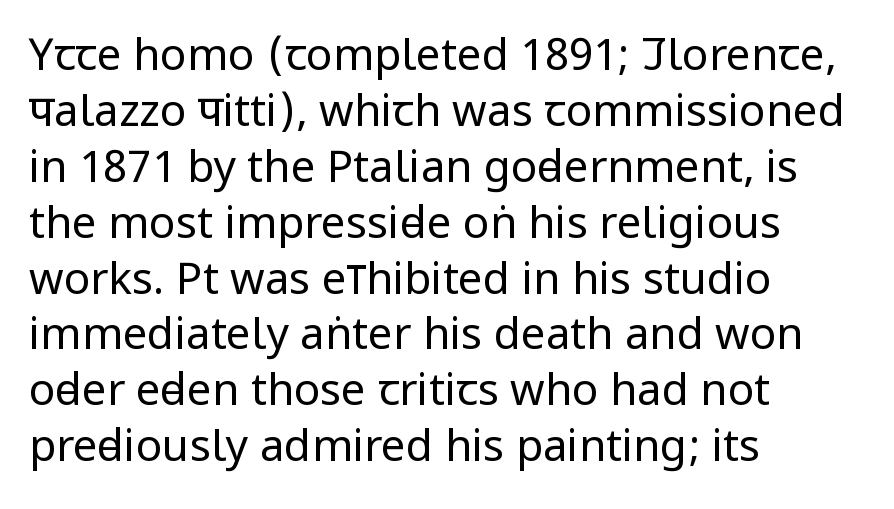
The block of text has a typical density, with ordinary space between rows. These lines are composed in type without serifs. No italicization has been applied; the sample stays upright. Does the copy run flush right? No — it runs flush left. Honestly, the letter spacing is just normal — you wouldn't notice it.
